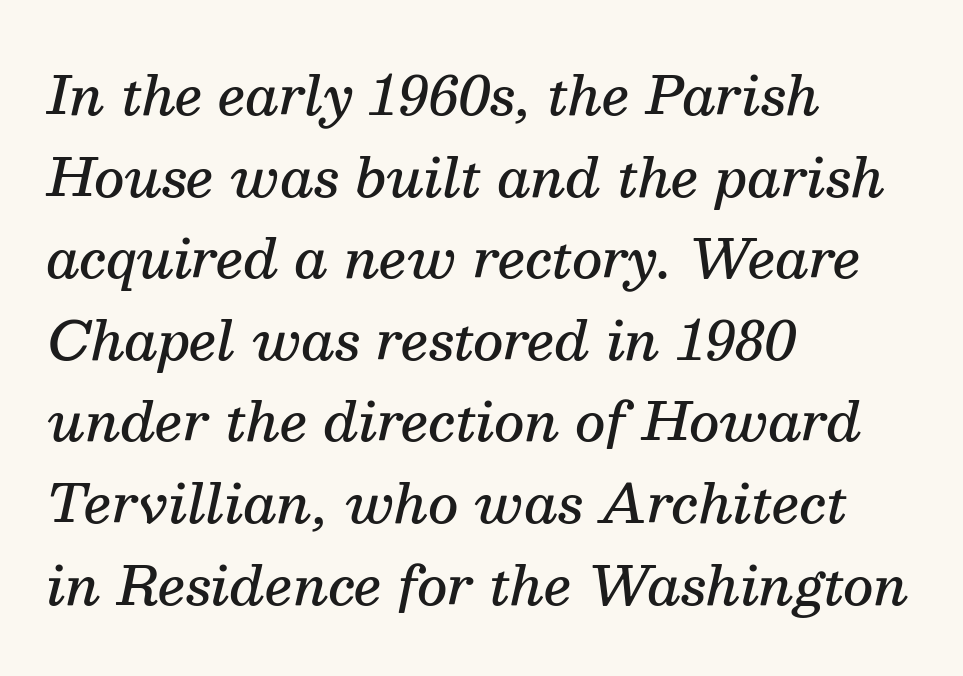
The image shows 53 px semibold serif type, italic (leaning right); set left-aligned, normal line spacing (1.54x), normal letter spacing, not underlined; medium stroke contrast and a medium x-height.
